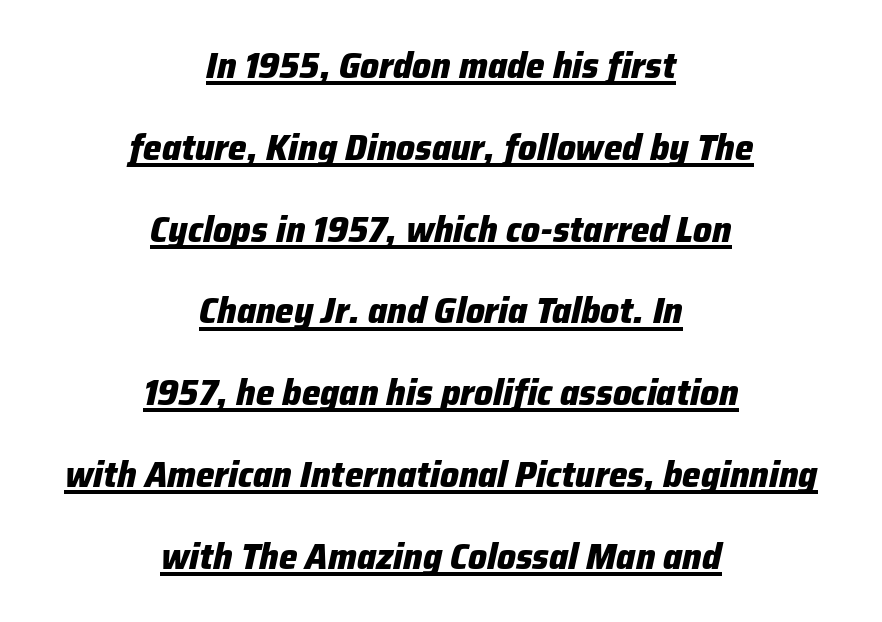
{"italic": "yes", "lean": "right", "slant_degrees": 12, "bold": "yes", "weight": "heavy", "width": "normal", "stroke_contrast": "low", "x_height": "medium", "monospaced": "no", "underline": "yes", "align": "center", "line_spacing": "loose", "line_spacing_ratio": 2.21, "letter_spacing": "normal", "letter_spacing_em": 0.0, "glyph_px": 37}
